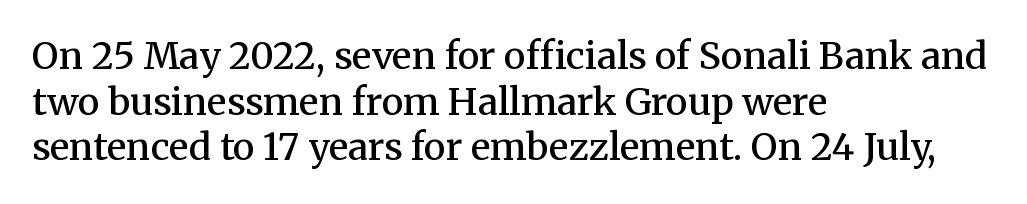
Students, note that the glyphs here touch the page at normal intervals. Here the designer chose a conventional face with non-uniform glyph widths. Unlike italic type, these characters show no tilt at all. Classification — serif. This is moderately heavy type, rendered in semibold. Horizontal alignment here is leftward, the default for most running prose.
